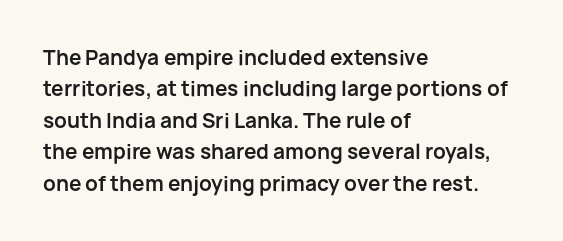
The image shows 20 px bold type, upright; set left-aligned, normal line spacing (1.57x), normal letter spacing, not underlined.
